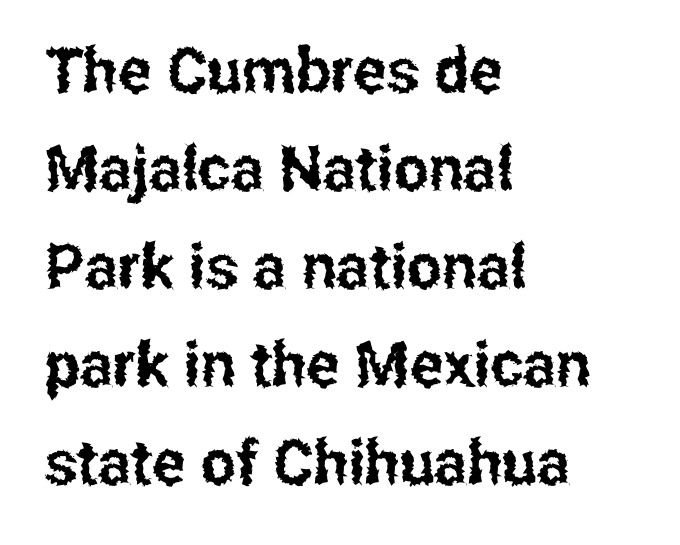
{"serif": "no", "italic": "no", "width": "condensed", "stroke_contrast": "low", "x_height": "medium", "monospaced": "no", "underline": "no", "align": "left", "line_spacing": "normal", "line_spacing_ratio": 1.58, "letter_spacing": "normal", "letter_spacing_em": 0.0, "glyph_px": 62}
